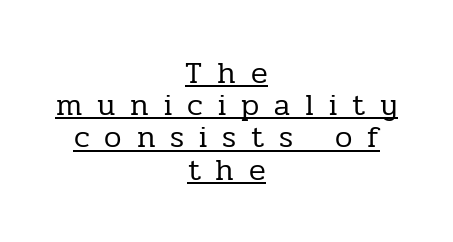
Q: Is the text bold? A: No.
Q: Is the text italic (slanted)? A: No, it is upright.
Q: Is the typeface a serif or a sans-serif typeface? A: Serif.
Q: Is the text underlined? A: Yes.
Q: How is the paragraph aligned? A: Centered.
Q: Is the spacing between letters normal or unusually wide? A: Unusually wide.
Q: Is the spacing between lines tight, normal or loose? A: Tight.
Q: Width (condensed, normal, or wide)? A: Normal.
Q: Stroke contrast? A: Low.
Q: x-height? A: Medium.
Q: Monospaced? A: No.
